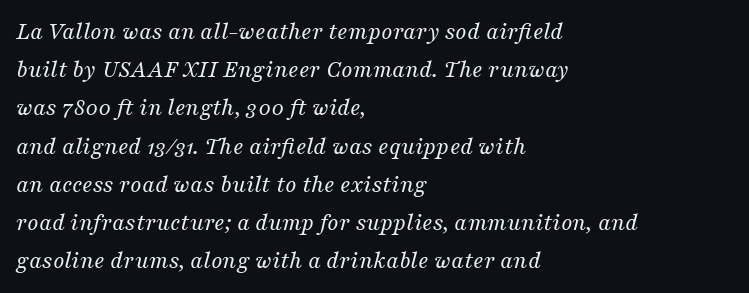
The image shows 25 px text type, italic (leaning right); set left-aligned, normal line spacing (1.53x), normal letter spacing, not underlined.
